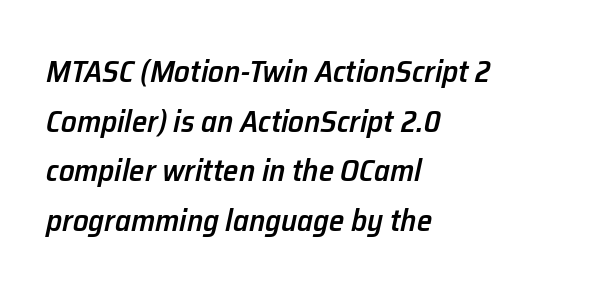
Q: Is the text bold? A: Semi-bold.
Q: Is the text italic (slanted)? A: Yes, it leans right by about 12 degrees.
Q: Is the text underlined? A: No.
Q: How is the paragraph aligned? A: Left-aligned.
Q: Is the spacing between letters normal or unusually wide? A: Normal.
Q: Is the spacing between lines tight, normal or loose? A: Normal.
Q: Width (condensed, normal, or wide)? A: Normal.
Q: Stroke contrast? A: Low.
Q: x-height? A: Medium.
Q: Monospaced? A: No.
